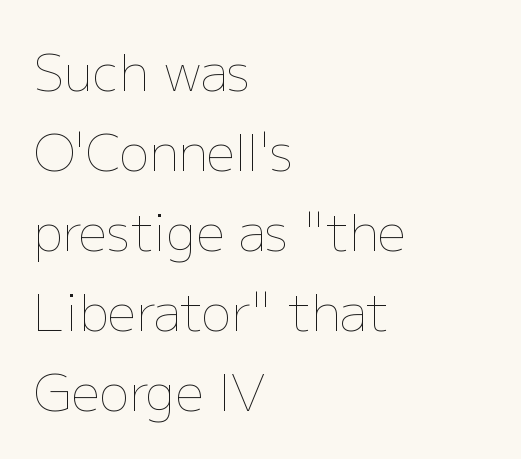
Q: Is the text bold? A: No.
Q: Is the text italic (slanted)? A: No, it is upright.
Q: Is the text underlined? A: No.
Q: How is the paragraph aligned? A: Left-aligned.
Q: Is the spacing between letters normal or unusually wide? A: Normal.
Q: Is the spacing between lines tight, normal or loose? A: Normal.
Q: Width (condensed, normal, or wide)? A: Normal.
Q: Stroke contrast? A: Low.
Q: x-height? A: Medium.
Q: Monospaced? A: No.
